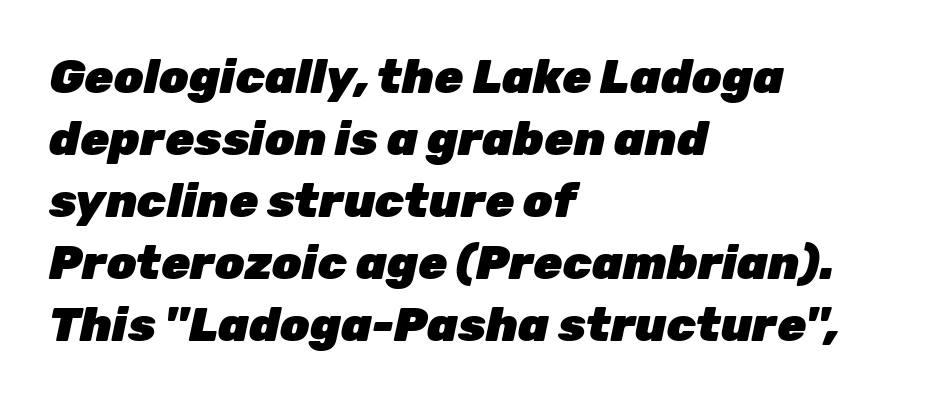
The image shows 47 px heavy type, italic (leaning right); set left-aligned, normal line spacing (1.32x), normal letter spacing, not underlined; low stroke contrast and a medium x-height.
